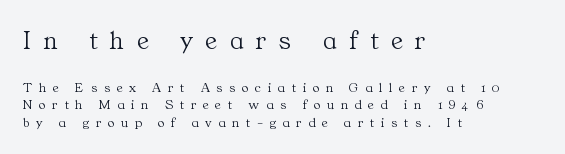
The image shows 27 px text type, upright; set left-aligned, line spacing 1.24x, unusually wide letter spacing (+0.47 em), not underlined; the first (top) block is 1.93x larger.
